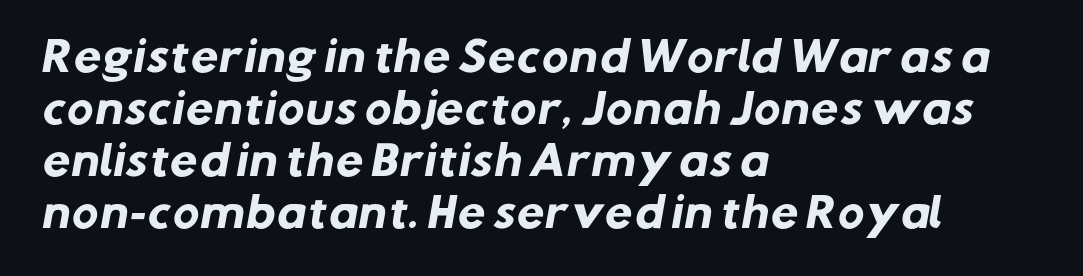
The image shows 40 px heavy sans-serif type; set left-aligned, normal line spacing (1.3x), normal letter spacing, not underlined; low stroke contrast and a medium x-height.
